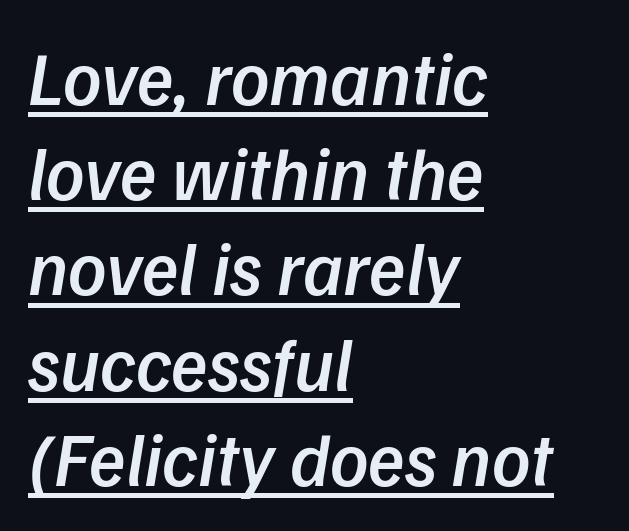
These lines are composed in type without serifs. Observe the ordinary spacing: letters are neighbours, not strangers. The characters look somewhat weighty, a semibold short of true bold. The passage is arranged the way most books set body copy — flush left.
